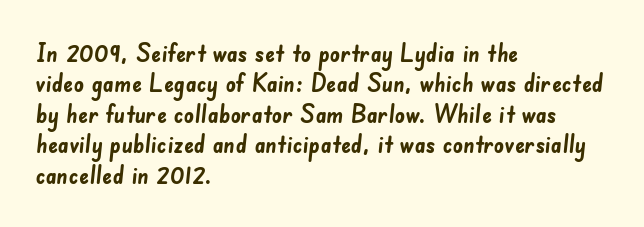
Q: Is the text bold? A: Yes.
Q: Is the text underlined? A: No.
Q: How is the paragraph aligned? A: Left-aligned.
Q: Is the spacing between letters normal or unusually wide? A: Normal.
